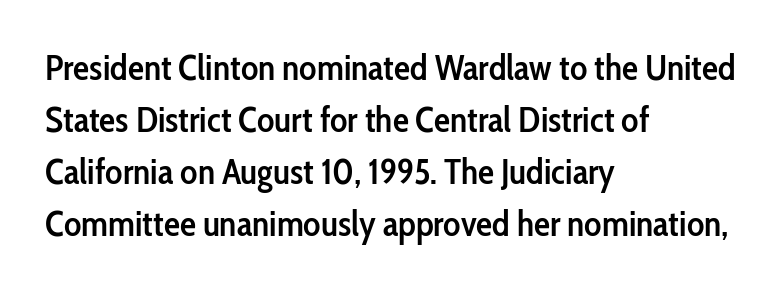
Here the glyphs are tracked normally, forming tight word shapes. Rows of type keep a routine distance in the vertical direction. The string is rendered with underlining switched off. Each line starts at the same left margin while the right side varies. Typographically, this falls in the sans-serif category. The typography opts for an upright posture over an oblique one.
